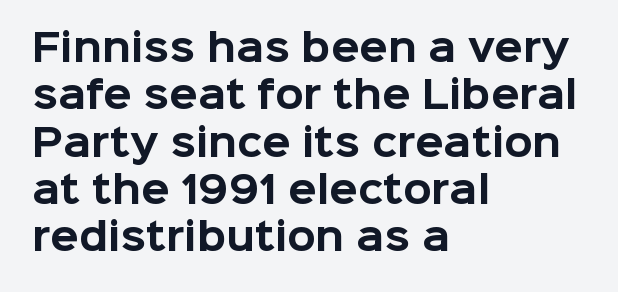
The image shows 37 px bold sans-serif type, upright; set left-aligned, normal line spacing (1.28x), normal letter spacing, not underlined; low stroke contrast and a medium x-height.
